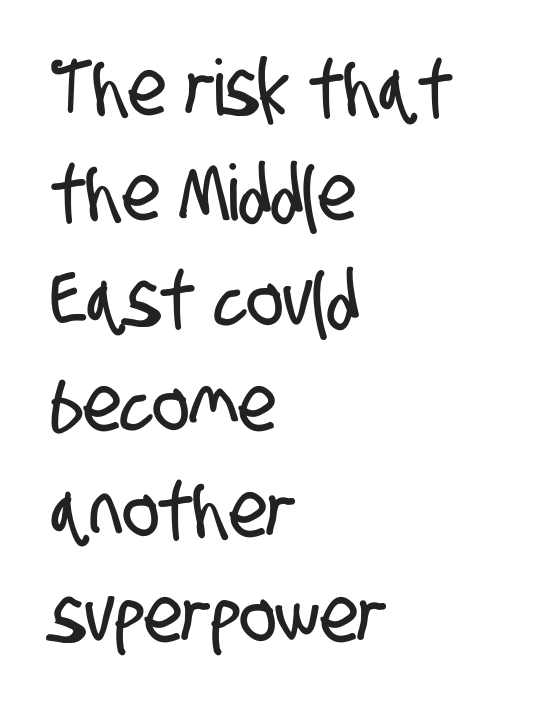
The image shows 77 px condensed sans-serif type; set left-aligned, normal line spacing (1.37x), normal letter spacing, not underlined; low stroke contrast and a large x-height.
